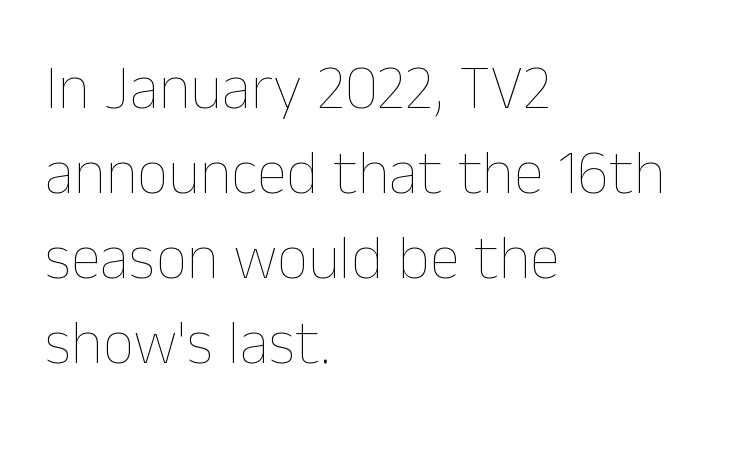
These lines are set flush left with a ragged right edge. Rule under the text: the space is simply empty. The rendering uses natural spacing where letterforms have individual widths. Baseline-to-baseline distance is the conventional proportion of letter height. These lines keep a tight, regular rhythm from letter to letter. Each stroke keeps to a modest, everyday thickness or less.
